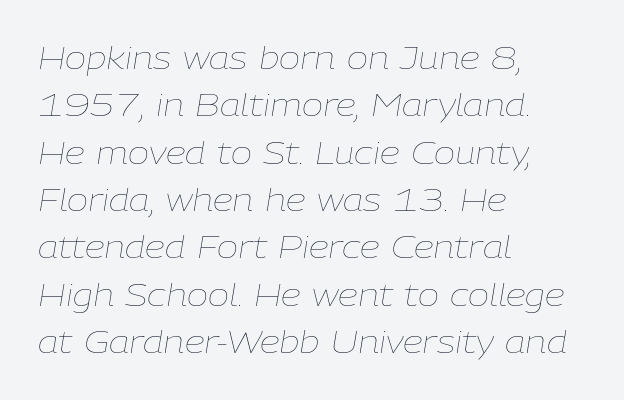
{"italic": "yes", "lean": "right", "slant_degrees": 9, "bold": "no", "weight": "thin", "width": "normal", "stroke_contrast": "low", "x_height": "medium", "monospaced": "no", "underline": "no", "align": "left", "line_spacing": "normal", "line_spacing_ratio": 1.48, "letter_spacing": "normal", "letter_spacing_em": 0.0, "glyph_px": 32}
